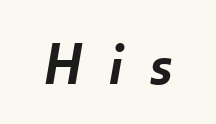
Spacing between characters has been opened up far beyond the box default. These lines are rendered in a variable-pitch font. On the weight axis this lands at semibold, roughly 600. The gap between lines stays unmarked.
